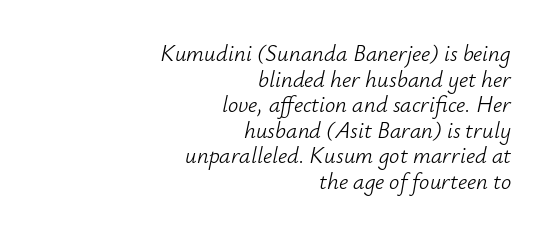
{"italic": "yes", "lean": "right", "slant_degrees": 12, "bold": "no", "underline": "no", "align": "right", "line_spacing": "tight", "line_spacing_ratio": 1.11, "letter_spacing": "normal", "letter_spacing_em": 0.0, "glyph_px": 23}
